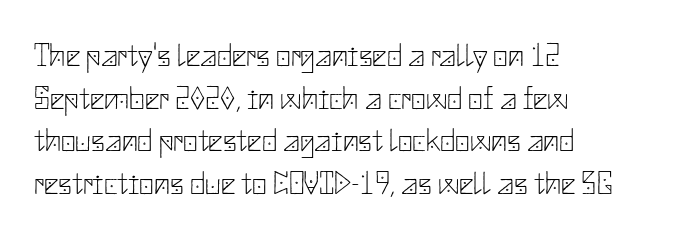
{"serif": "no", "italic": "no", "bold": "no", "weight": "thin", "width": "normal", "stroke_contrast": "low", "x_height": "small", "underline": "no", "align": "left", "line_spacing": "normal", "line_spacing_ratio": 1.33, "letter_spacing": "normal", "letter_spacing_em": 0.0, "glyph_px": 32}
